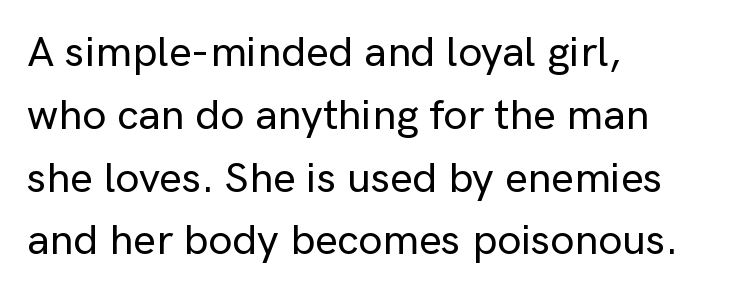
Q: Is the text italic (slanted)? A: No, it is upright.
Q: Is the typeface a serif or a sans-serif typeface? A: Sans-serif.
Q: Is the text underlined? A: No.
Q: How is the paragraph aligned? A: Left-aligned.
Q: Is the spacing between letters normal or unusually wide? A: Normal.
Q: Is the spacing between lines tight, normal or loose? A: Normal.
Q: Width (condensed, normal, or wide)? A: Normal.
Q: Stroke contrast? A: Low.
Q: x-height? A: Medium.
Q: Monospaced? A: No.
